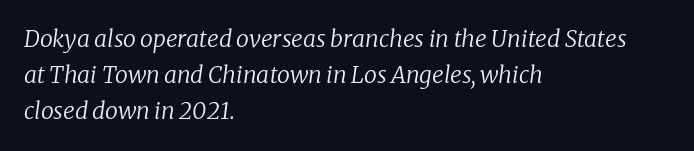
Stems here are at most as thick as an everyday book face. Standard letterfit; no display-style spreading of the glyphs. One glance says typical: line gaps are just what's usual. One-word summary of the alignment: left. Slant detected: the letters are inclined. Lines of text with bare space underneath.
